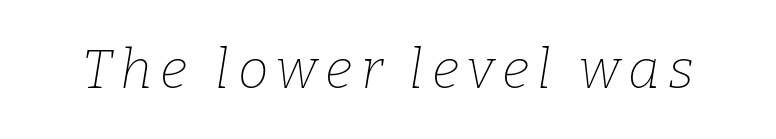
{"serif": "yes", "italic": "yes", "lean": "right", "slant_degrees": 9, "bold": "no", "weight": "thin", "width": "normal", "stroke_contrast": "low", "x_height": "medium", "monospaced": "no", "underline": "no", "glyph_px": 55}
